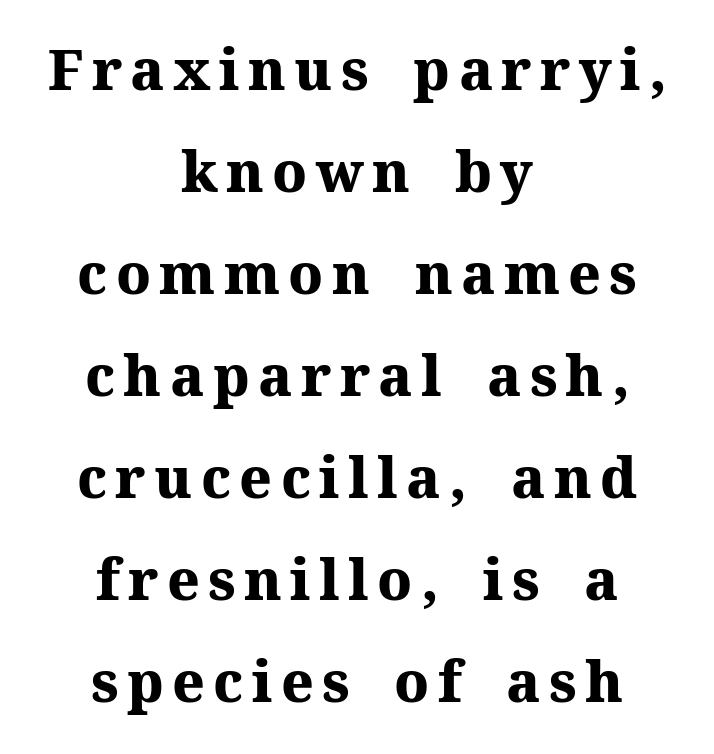
{"serif": "yes", "italic": "no", "bold": "yes", "weight": "heavy", "width": "normal", "stroke_contrast": "medium", "x_height": "medium", "monospaced": "no", "underline": "no", "align": "center", "line_spacing_ratio": 1.82, "glyph_px": 56}
